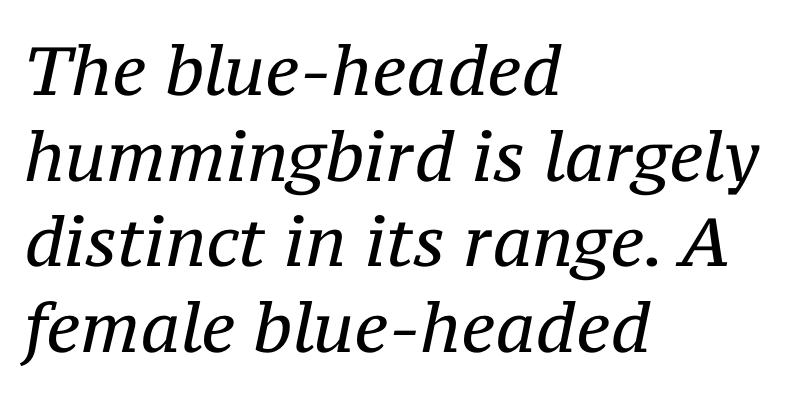
Q: Is the text bold? A: No.
Q: Is the text italic (slanted)? A: Yes, it leans right by about 12 degrees.
Q: Is the typeface a serif or a sans-serif typeface? A: Serif.
Q: Is the text underlined? A: No.
Q: How is the paragraph aligned? A: Left-aligned.
Q: Is the spacing between letters normal or unusually wide? A: Normal.
Q: Is the spacing between lines tight, normal or loose? A: Normal.
Q: Width (condensed, normal, or wide)? A: Normal.
Q: Stroke contrast? A: Medium.
Q: x-height? A: Medium.
Q: Monospaced? A: No.
